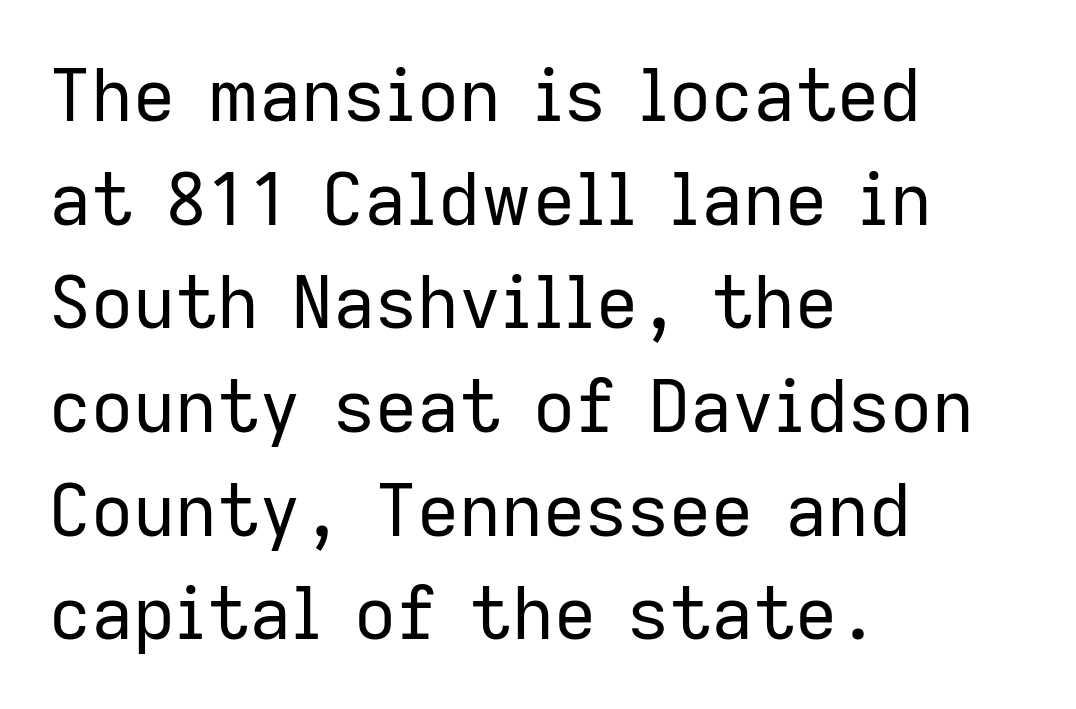
Q: Is the text bold? A: No.
Q: Is the text italic (slanted)? A: No, it is upright.
Q: Is the typeface a serif or a sans-serif typeface? A: Sans-serif.
Q: Is the text underlined? A: No.
Q: How is the paragraph aligned? A: Left-aligned.
Q: Is the spacing between letters normal or unusually wide? A: Normal.
Q: Is the spacing between lines tight, normal or loose? A: Normal.
Q: Width (condensed, normal, or wide)? A: Normal.
Q: Stroke contrast? A: Low.
Q: x-height? A: Medium.
Q: Monospaced? A: No.
